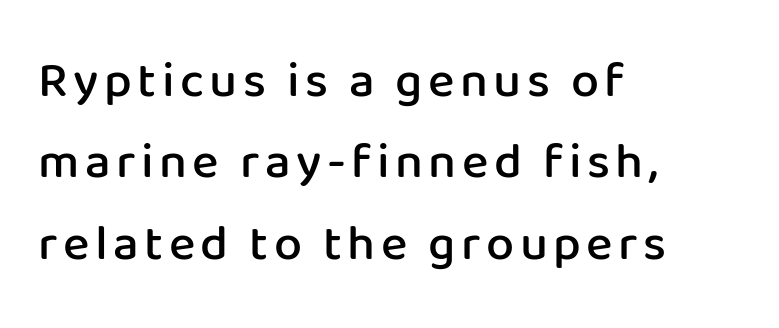
{"serif": "no", "italic": "no", "bold": "semi", "weight": "semibold", "width": "normal", "stroke_contrast": "low", "x_height": "medium", "monospaced": "no", "underline": "no", "align": "left", "line_spacing": "normal", "line_spacing_ratio": 1.63, "glyph_px": 50}
